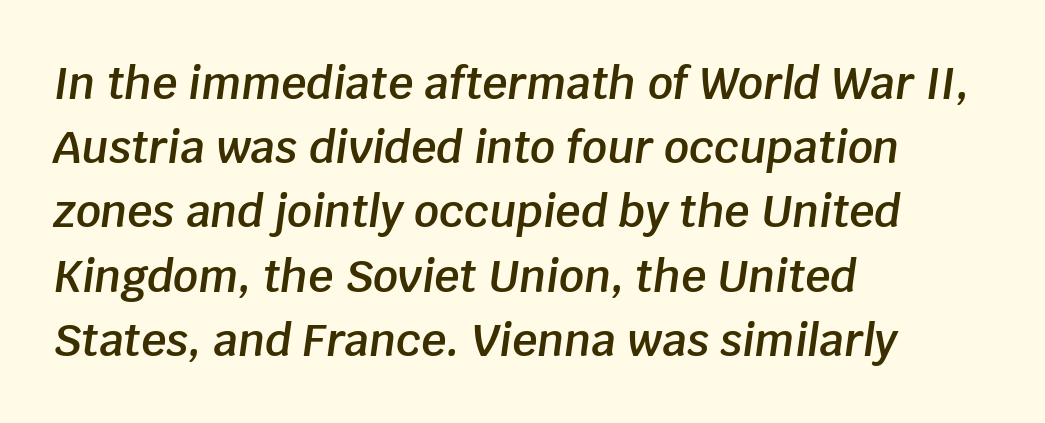
{"italic": "yes", "lean": "right", "slant_degrees": 8, "bold": "semi", "weight": "semibold", "width": "normal", "stroke_contrast": "low", "x_height": "large", "monospaced": "no", "underline": "no", "align": "left", "line_spacing": "normal", "line_spacing_ratio": 1.46, "letter_spacing": "normal", "letter_spacing_em": 0.0, "glyph_px": 44}
